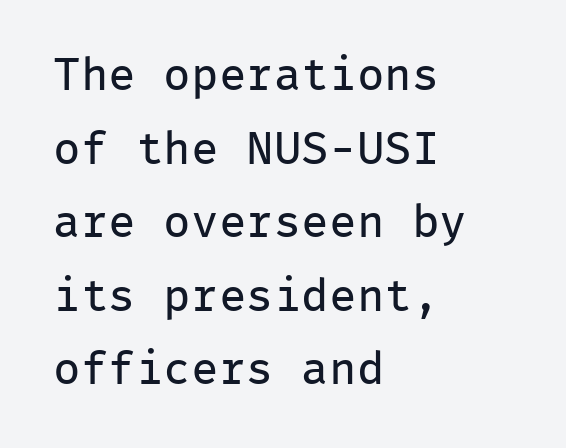
The image shows 46 px regular-weight sans-serif type, upright, monospaced; set left-aligned, normal line spacing (1.6x), normal letter spacing, not underlined; low stroke contrast and a medium x-height.
